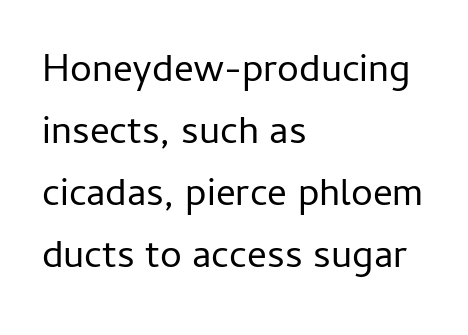
The image shows 39 px regular-weight sans-serif type, upright; set left-aligned, normal line spacing (1.59x), normal letter spacing, not underlined; low stroke contrast and a medium x-height.
